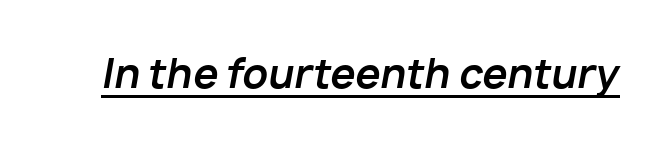
The image shows 40 px bold type, italic (leaning right); set normal letter spacing, underlined; low stroke contrast and a medium x-height.
